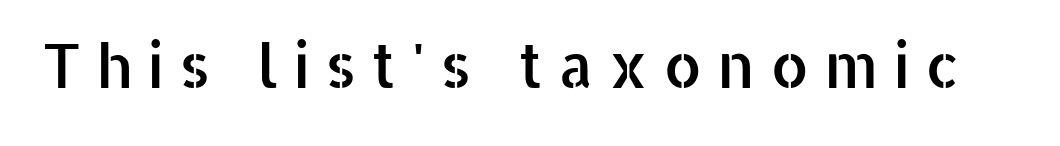
Unmarked baselines from the first word to the last. When letters stand straight like this, we call the style roman or upright. The letters are spread apart with noticeably loose tracking. The letters advance in unequal steps, a hallmark of proportional type. The passage shown is typeset with a sans-serif family.
